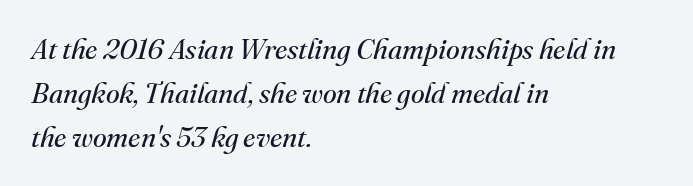
The image shows 28 px regular-weight serif type, italic (leaning right); set left-aligned, normal line spacing (1.57x), normal letter spacing, not underlined; medium stroke contrast and a small x-height.
